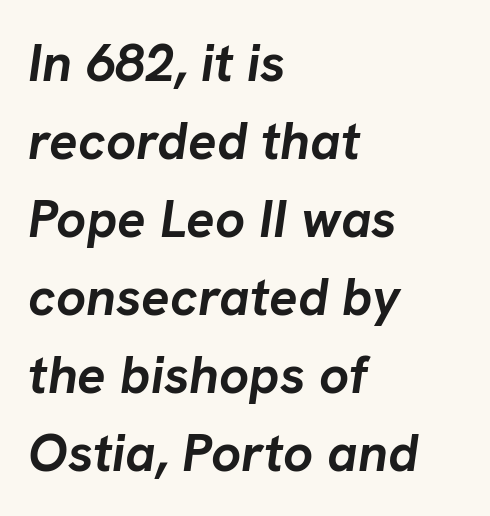
{"italic": "yes", "lean": "right", "slant_degrees": 8, "bold": "yes", "weight": "semibold", "width": "normal", "stroke_contrast": "low", "x_height": "medium", "monospaced": "no", "underline": "no", "align": "left", "line_spacing": "normal", "line_spacing_ratio": 1.47, "letter_spacing": "normal", "letter_spacing_em": 0.0, "glyph_px": 53}
